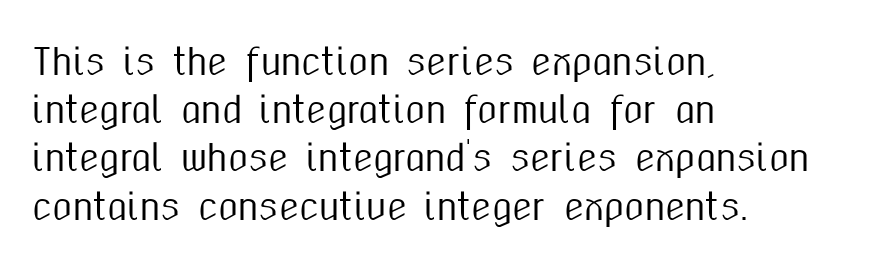
Think of a printed novel: that variable character pitch is what you see here. This sample is left-justified, so line endings fall wherever the words run out. Letterform terminals end flat and unadorned throughout the passage. Rendered with straight, roman letterforms. Quick note: interline space is typical. Only glyphs here, with clear space below each row.
